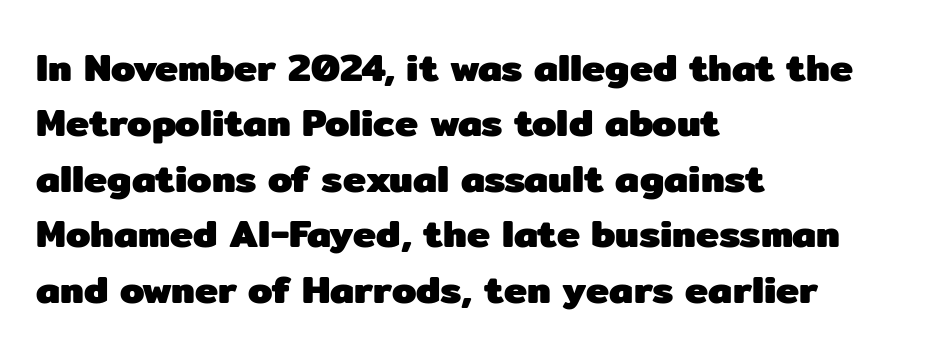
{"serif": "no", "italic": "no", "bold": "yes", "weight": "heavy", "width": "normal", "stroke_contrast": "low", "x_height": "medium", "monospaced": "no", "underline": "no", "align": "left", "line_spacing": "normal", "line_spacing_ratio": 1.42, "letter_spacing": "normal", "letter_spacing_em": 0.0, "glyph_px": 39}
